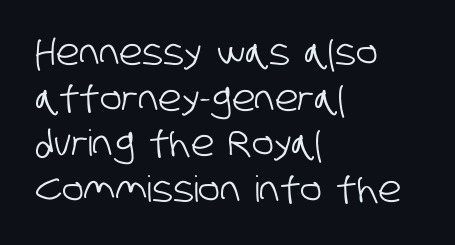
Q: Is the typeface a serif or a sans-serif typeface? A: Sans-serif.
Q: Is the text underlined? A: No.
Q: How is the paragraph aligned? A: Left-aligned.
Q: Is the spacing between letters normal or unusually wide? A: Normal.
Q: Is the spacing between lines tight, normal or loose? A: Normal.
Q: Width (condensed, normal, or wide)? A: Condensed.
Q: Stroke contrast? A: Low.
Q: x-height? A: Large.
Q: Monospaced? A: No.
